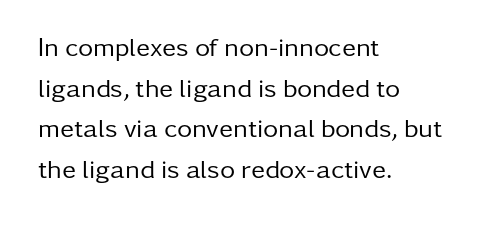
{"italic": "no", "bold": "no", "underline": "no", "align": "left", "line_spacing": "normal", "line_spacing_ratio": 1.56, "letter_spacing": "normal", "letter_spacing_em": 0.0, "glyph_px": 26}
